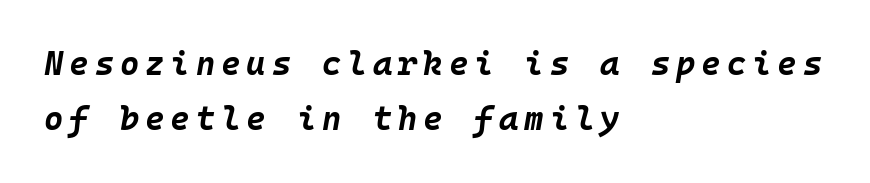
{"italic": "yes", "lean": "right", "slant_degrees": 10, "bold": "yes", "weight": "bold", "width": "normal", "stroke_contrast": "low", "x_height": "large", "monospaced": "yes", "underline": "no", "align": "left", "line_spacing": "normal", "line_spacing_ratio": 1.68, "glyph_px": 33}
